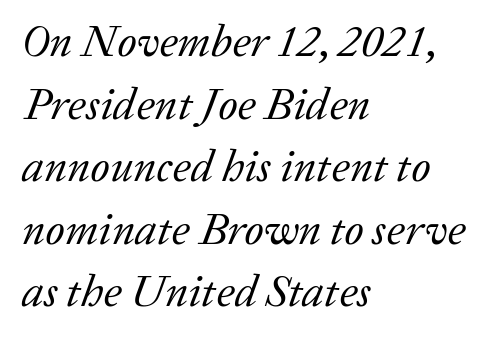
Q: Is the text bold? A: No.
Q: Is the text italic (slanted)? A: Yes, it leans right by about 20 degrees.
Q: Is the typeface a serif or a sans-serif typeface? A: Serif.
Q: Is the text underlined? A: No.
Q: How is the paragraph aligned? A: Left-aligned.
Q: Is the spacing between letters normal or unusually wide? A: Normal.
Q: Is the spacing between lines tight, normal or loose? A: Normal.
Q: Width (condensed, normal, or wide)? A: Normal.
Q: Stroke contrast? A: Low.
Q: x-height? A: Medium.
Q: Monospaced? A: No.
